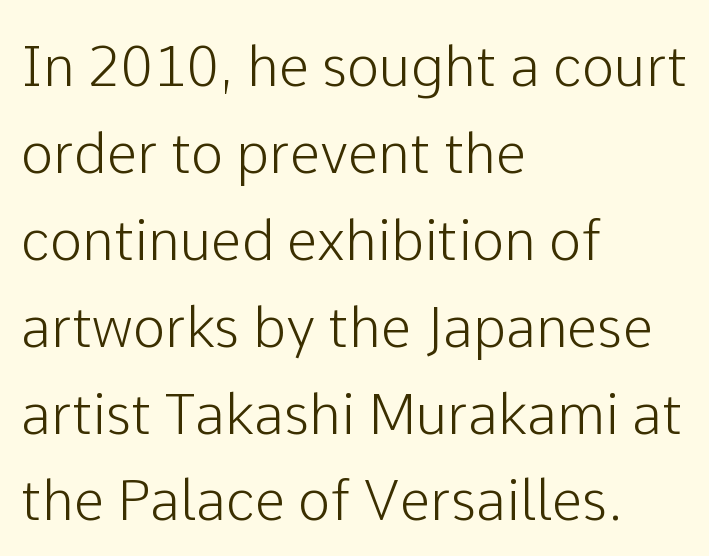
Q: Is the text italic (slanted)? A: No, it is upright.
Q: Is the typeface a serif or a sans-serif typeface? A: Sans-serif.
Q: Is the text underlined? A: No.
Q: How is the paragraph aligned? A: Left-aligned.
Q: Is the spacing between letters normal or unusually wide? A: Normal.
Q: Is the spacing between lines tight, normal or loose? A: Normal.
Q: Width (condensed, normal, or wide)? A: Normal.
Q: Stroke contrast? A: Low.
Q: x-height? A: Medium.
Q: Monospaced? A: No.
